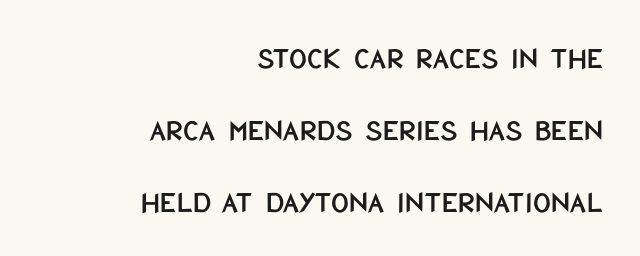
Q: Is the text italic (slanted)? A: No, it is upright.
Q: Is the typeface a serif or a sans-serif typeface? A: Sans-serif.
Q: Is the text underlined? A: No.
Q: How is the paragraph aligned? A: Right-aligned.
Q: Is the spacing between letters normal or unusually wide? A: Normal.
Q: Is the spacing between lines tight, normal or loose? A: Loose.
Q: Width (condensed, normal, or wide)? A: Condensed.
Q: Stroke contrast? A: Low.
Q: x-height? A: Large.
Q: Monospaced? A: No.
